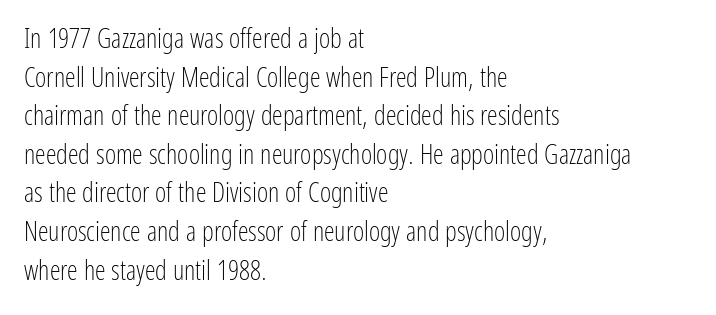
{"italic": "no", "bold": "no", "underline": "no", "align": "left", "line_spacing": "normal", "line_spacing_ratio": 1.43, "letter_spacing": "normal", "letter_spacing_em": 0.0, "glyph_px": 27}
